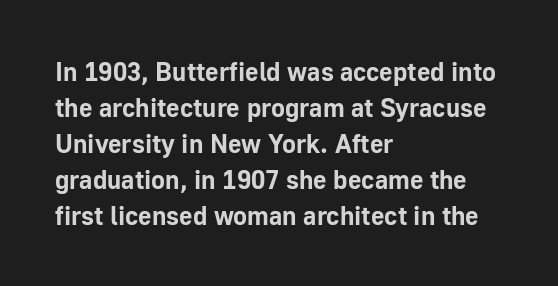
Weight: bold. Inter-character spacing is left at the font's built-in metrics. Check the space under the baseline: it is left empty. These lines sit exactly where default settings would place them. Compared with a centered layout, this one pins lines to the left instead.
